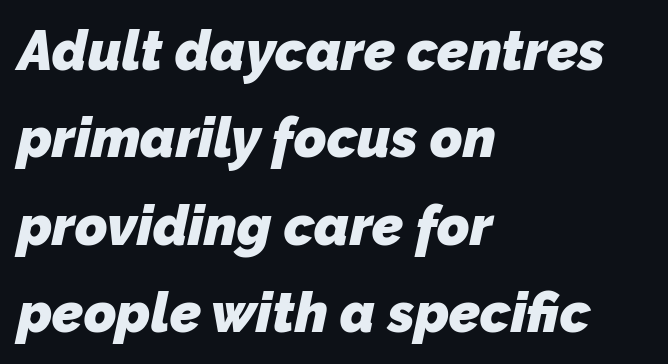
This sample uses plain, unmodified letter spacing. Set as a true bold cut, around the 700 mark. This sample keeps an unexceptional amount of space between lines. Where is the straight margin? On the left. This sample has the flowing, uneven cadence of proportional lettering. In terms of letterform style, serifs are entirely absent.
